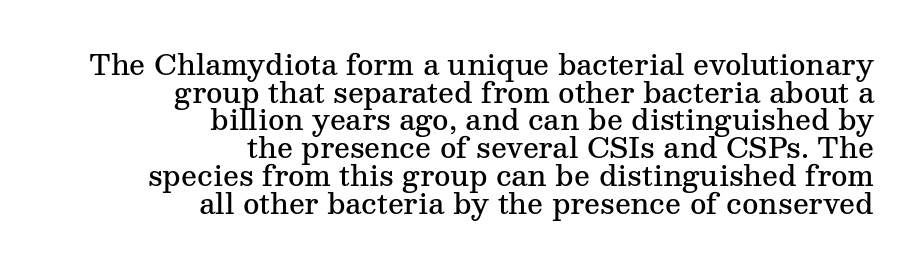
Q: Is the text bold? A: Semi-bold.
Q: Is the text italic (slanted)? A: No, it is upright.
Q: Is the typeface a serif or a sans-serif typeface? A: Serif.
Q: Is the text underlined? A: No.
Q: How is the paragraph aligned? A: Right-aligned.
Q: Is the spacing between letters normal or unusually wide? A: Normal.
Q: Is the spacing between lines tight, normal or loose? A: Tight.
Q: Width (condensed, normal, or wide)? A: Normal.
Q: Stroke contrast? A: Medium.
Q: x-height? A: Medium.
Q: Monospaced? A: No.
